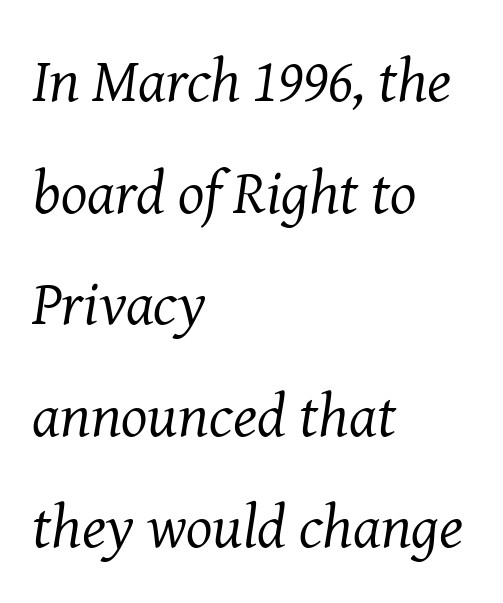
Q: Is the text bold? A: No.
Q: Is the text italic (slanted)? A: Yes, it leans right by about 8 degrees.
Q: Is the typeface a serif or a sans-serif typeface? A: Serif.
Q: Is the text underlined? A: No.
Q: How is the paragraph aligned? A: Left-aligned.
Q: Is the spacing between letters normal or unusually wide? A: Normal.
Q: Width (condensed, normal, or wide)? A: Normal.
Q: Stroke contrast? A: Medium.
Q: x-height? A: Medium.
Q: Monospaced? A: No.
